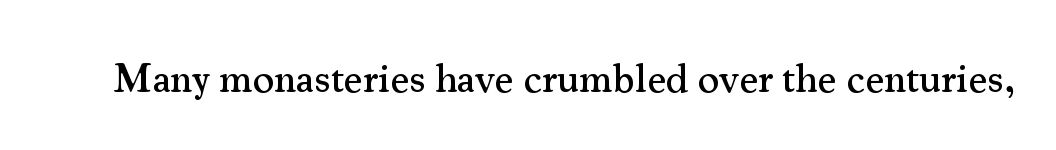
The image shows 41 px serif type, upright; set normal letter spacing, not underlined; medium stroke contrast and a small x-height.
